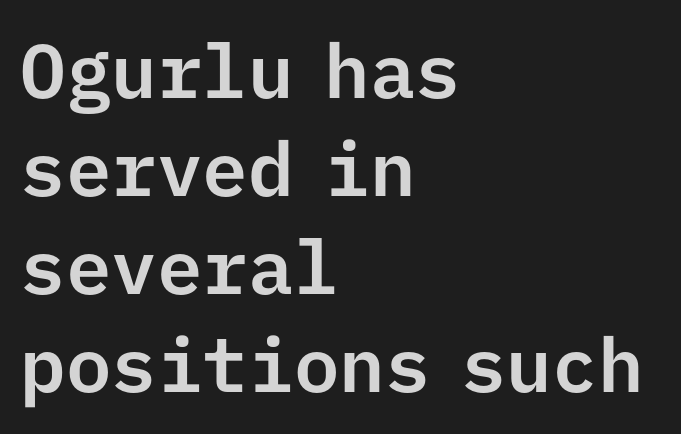
{"serif": "no", "italic": "no", "width": "normal", "stroke_contrast": "low", "x_height": "medium", "monospaced": "yes", "underline": "no", "align": "left", "line_spacing": "normal", "line_spacing_ratio": 1.29, "letter_spacing": "normal", "letter_spacing_em": 0.0, "glyph_px": 76}
